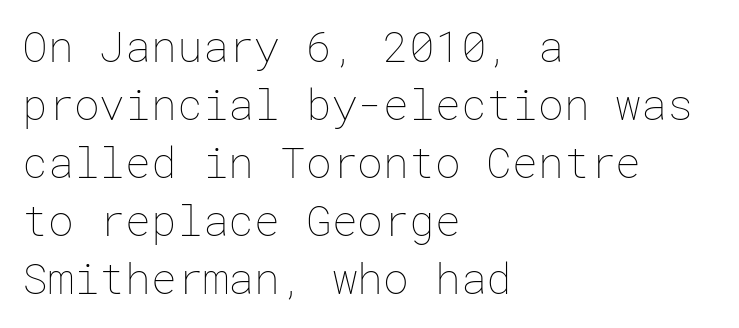
{"italic": "no", "bold": "no", "weight": "thin", "width": "normal", "stroke_contrast": "low", "x_height": "medium", "underline": "no", "align": "left", "line_spacing": "normal", "line_spacing_ratio": 1.35, "letter_spacing": "normal", "letter_spacing_em": 0.0, "glyph_px": 43}
